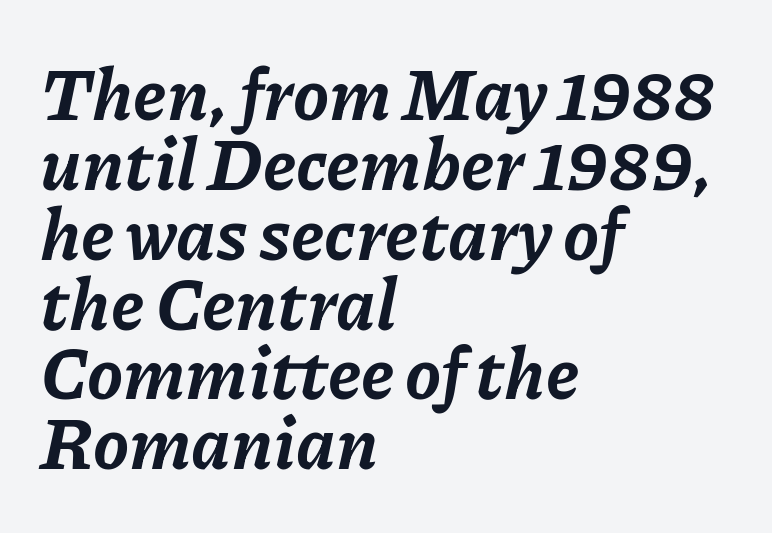
Q: Is the text bold? A: Yes.
Q: Is the text italic (slanted)? A: Yes, it leans right by about 11 degrees.
Q: Is the text underlined? A: No.
Q: How is the paragraph aligned? A: Left-aligned.
Q: Is the spacing between letters normal or unusually wide? A: Normal.
Q: Is the spacing between lines tight, normal or loose? A: Tight.
Q: Width (condensed, normal, or wide)? A: Normal.
Q: Stroke contrast? A: Low.
Q: x-height? A: Medium.
Q: Monospaced? A: No.
